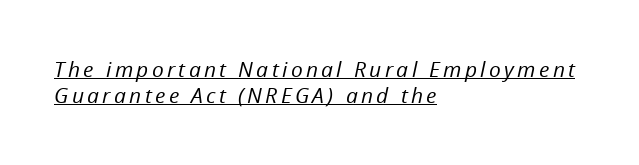
Q: Is the text bold? A: No.
Q: Is the text italic (slanted)? A: Yes, it leans right by about 12 degrees.
Q: Is the text underlined? A: Yes.
Q: How is the paragraph aligned? A: Left-aligned.
